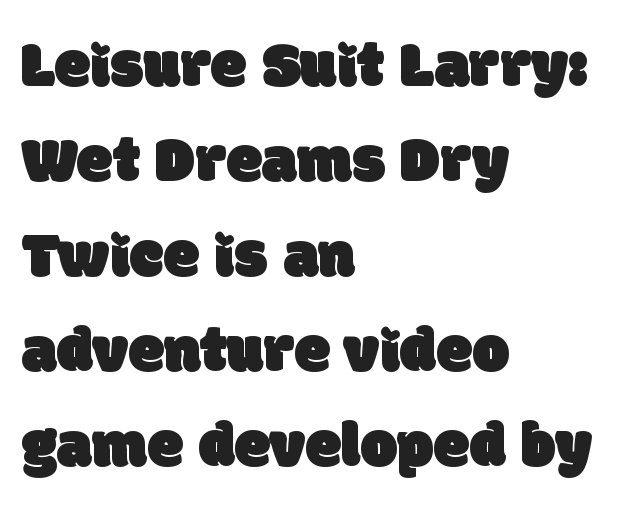
The image shows 65 px sans-serif type; set left-aligned, normal line spacing (1.46x), normal letter spacing, not underlined; low stroke contrast and a large x-height.
